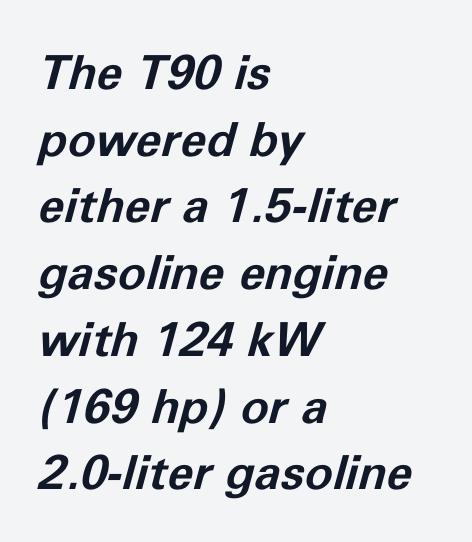
{"italic": "yes", "lean": "right", "slant_degrees": 11, "bold": "yes", "weight": "bold", "width": "normal", "stroke_contrast": "low", "x_height": "medium", "monospaced": "no", "underline": "no", "align": "left", "line_spacing": "normal", "line_spacing_ratio": 1.42, "letter_spacing": "normal", "letter_spacing_em": 0.0, "glyph_px": 47}
